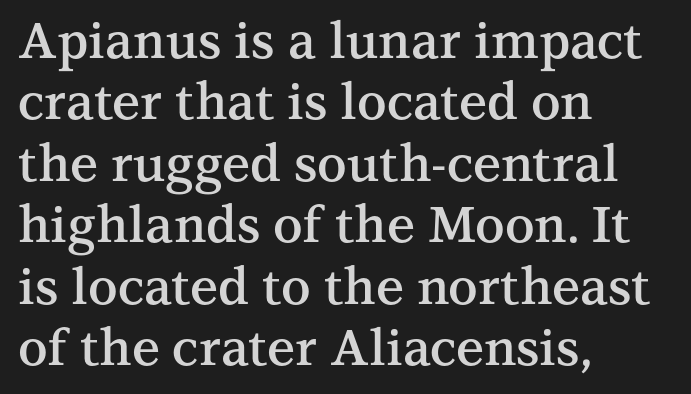
{"serif": "yes", "italic": "no", "bold": "semi", "weight": "semibold", "width": "normal", "stroke_contrast": "medium", "x_height": "medium", "monospaced": "no", "underline": "no", "align": "left", "line_spacing_ratio": 1.23, "letter_spacing": "normal", "letter_spacing_em": 0.0, "glyph_px": 50}
